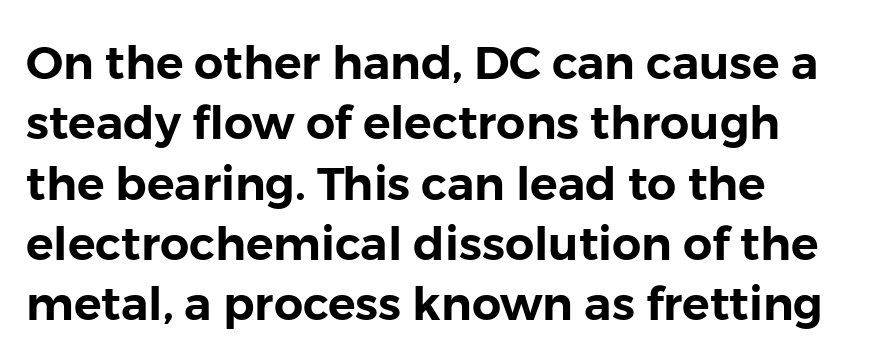
Q: Is the text italic (slanted)? A: No, it is upright.
Q: Is the typeface a serif or a sans-serif typeface? A: Sans-serif.
Q: Is the text underlined? A: No.
Q: How is the paragraph aligned? A: Left-aligned.
Q: Is the spacing between letters normal or unusually wide? A: Normal.
Q: Is the spacing between lines tight, normal or loose? A: Normal.
Q: Width (condensed, normal, or wide)? A: Normal.
Q: Stroke contrast? A: Low.
Q: x-height? A: Medium.
Q: Monospaced? A: No.
